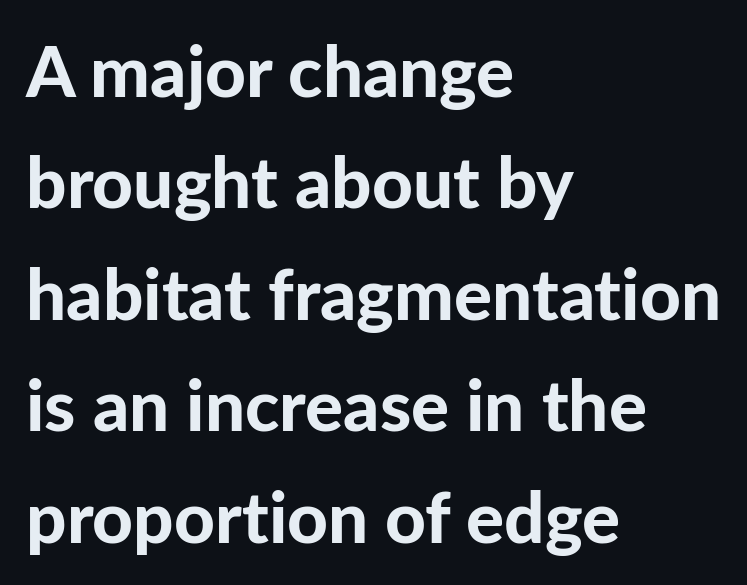
Q: Is the text bold? A: Yes.
Q: Is the text italic (slanted)? A: No, it is upright.
Q: Is the typeface a serif or a sans-serif typeface? A: Sans-serif.
Q: Is the text underlined? A: No.
Q: How is the paragraph aligned? A: Left-aligned.
Q: Is the spacing between letters normal or unusually wide? A: Normal.
Q: Is the spacing between lines tight, normal or loose? A: Normal.
Q: Width (condensed, normal, or wide)? A: Normal.
Q: Stroke contrast? A: Low.
Q: x-height? A: Medium.
Q: Monospaced? A: No.
